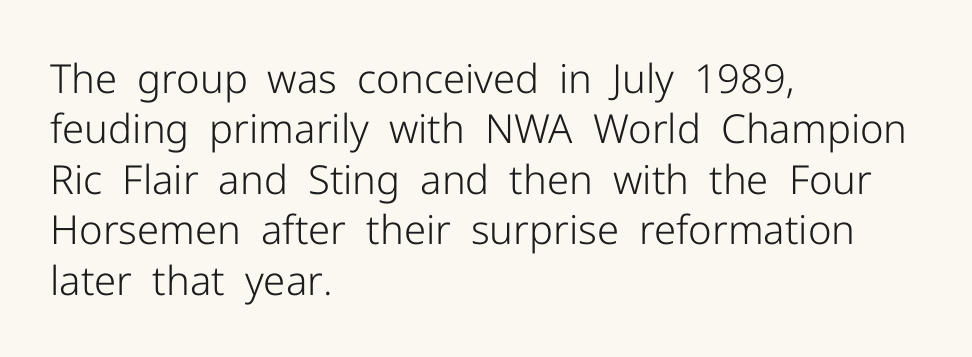
Casual observation: everything's shoved over to the left. Each letter's strokes conclude bluntly, with no projecting serifs. This sample has the flowing, uneven cadence of proportional lettering. Regular leading. Default kerning and tracking; the words read as compact shapes. If you drew a line through each stem, it would be perfectly vertical.
